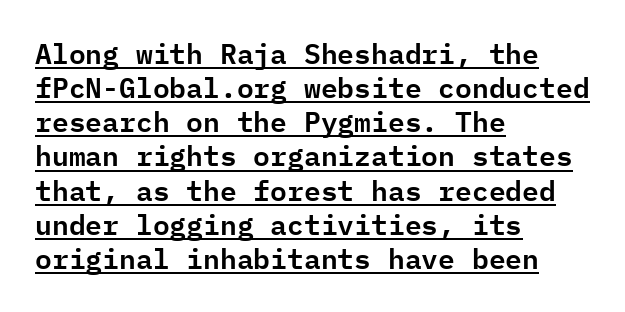
What stands out about the letter spacing? Nothing — it is the standard amount. Visually the block forms a straight wall on the left and a jagged coastline on the right. Every word sits above its own underline. Each letter, wide or thin by design, is forced into the same width here. I'd call this a sans setting — the letters go barefoot.
